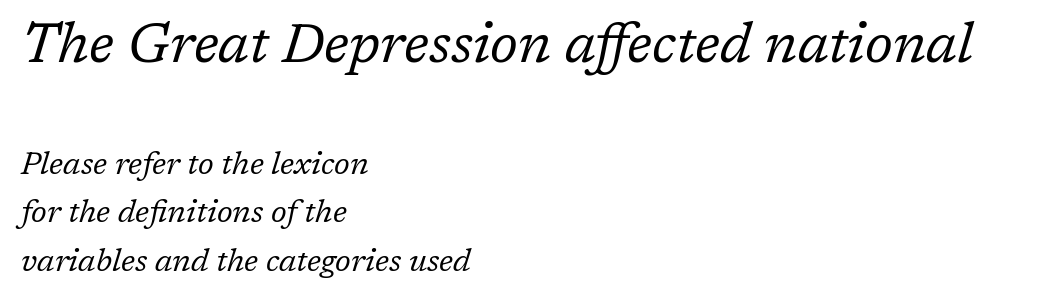
Descenders are the only things crossing below the line. This sample keeps an unexceptional amount of space between lines. Emphasis-style slanted type is in use. Which chunk is bigger? The first one — the top block dwarfs the bottom. The font family rendered here belongs to the serif group.
